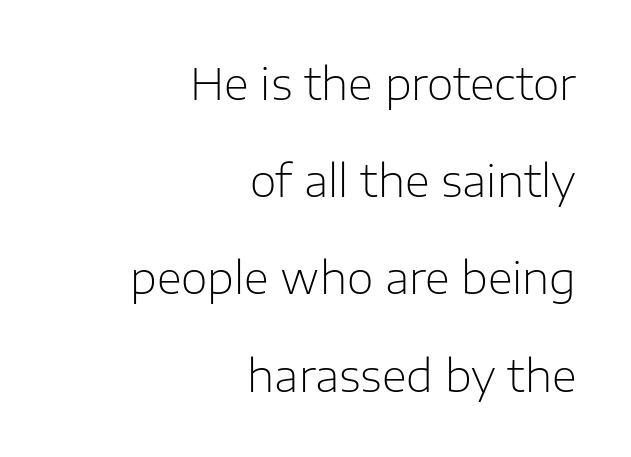
{"serif": "no", "italic": "no", "bold": "no", "weight": "light", "width": "normal", "stroke_contrast": "low", "x_height": "medium", "monospaced": "no", "underline": "no", "align": "right", "line_spacing": "loose", "line_spacing_ratio": 2.26, "letter_spacing": "normal", "letter_spacing_em": 0.0, "glyph_px": 43}
